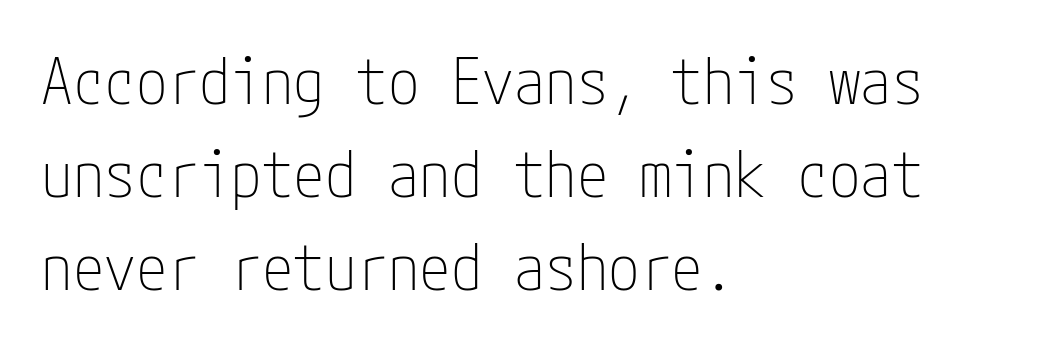
Q: Is the text bold? A: No.
Q: Is the text italic (slanted)? A: No, it is upright.
Q: Is the typeface a serif or a sans-serif typeface? A: Sans-serif.
Q: Is the text underlined? A: No.
Q: How is the paragraph aligned? A: Left-aligned.
Q: Is the spacing between letters normal or unusually wide? A: Normal.
Q: Is the spacing between lines tight, normal or loose? A: Normal.
Q: Width (condensed, normal, or wide)? A: Condensed.
Q: Stroke contrast? A: Low.
Q: x-height? A: Medium.
